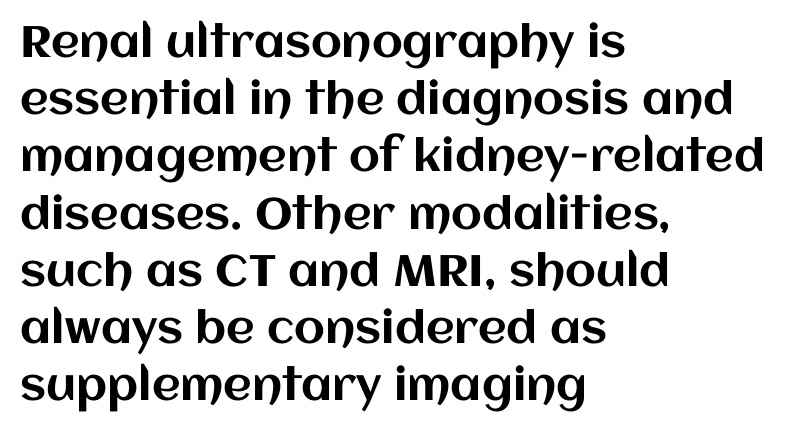
Left-aligned paragraph, ragged on the right. Check under the words: just untouched page. Spacing between characters is what you'd get straight out of the box. Characters remain perfectly vertical along every line. These lines are rendered in a variable-pitch font.
